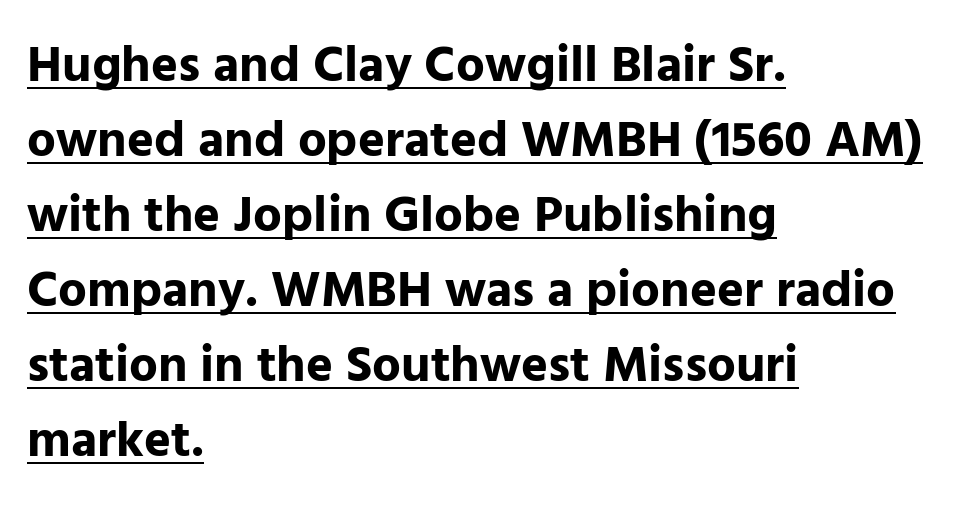
Q: Is the text bold? A: Yes.
Q: Is the text italic (slanted)? A: No, it is upright.
Q: Is the typeface a serif or a sans-serif typeface? A: Sans-serif.
Q: Is the text underlined? A: Yes.
Q: How is the paragraph aligned? A: Left-aligned.
Q: Is the spacing between letters normal or unusually wide? A: Normal.
Q: Is the spacing between lines tight, normal or loose? A: Normal.
Q: Width (condensed, normal, or wide)? A: Normal.
Q: Stroke contrast? A: Low.
Q: x-height? A: Medium.
Q: Monospaced? A: No.
